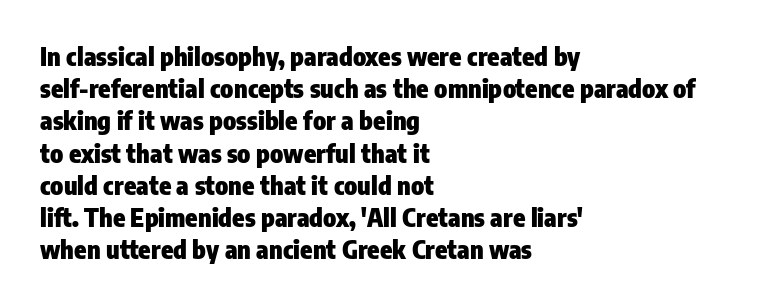
{"italic": "no", "bold": "yes", "underline": "no", "align": "left", "line_spacing": "normal", "line_spacing_ratio": 1.29, "letter_spacing": "normal", "letter_spacing_em": 0.0, "glyph_px": 25}
